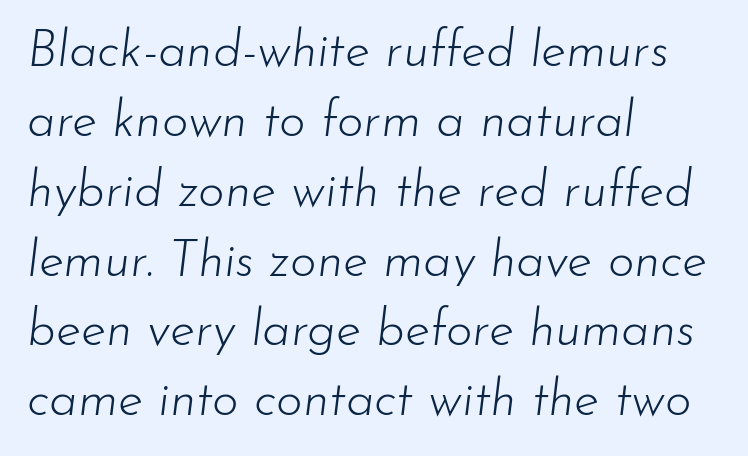
Q: Is the text bold? A: No.
Q: Is the text italic (slanted)? A: Yes, it leans right by about 7 degrees.
Q: Is the text underlined? A: No.
Q: How is the paragraph aligned? A: Left-aligned.
Q: Is the spacing between letters normal or unusually wide? A: Normal.
Q: Is the spacing between lines tight, normal or loose? A: Normal.
Q: Width (condensed, normal, or wide)? A: Normal.
Q: Stroke contrast? A: Low.
Q: x-height? A: Small.
Q: Monospaced? A: No.
